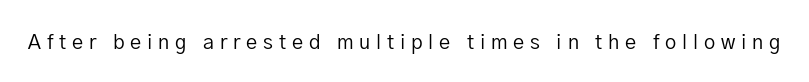
Q: Is the text bold? A: No.
Q: Is the text italic (slanted)? A: No, it is upright.
Q: Is the text underlined? A: No.
Q: Is the spacing between letters normal or unusually wide? A: Unusually wide.
